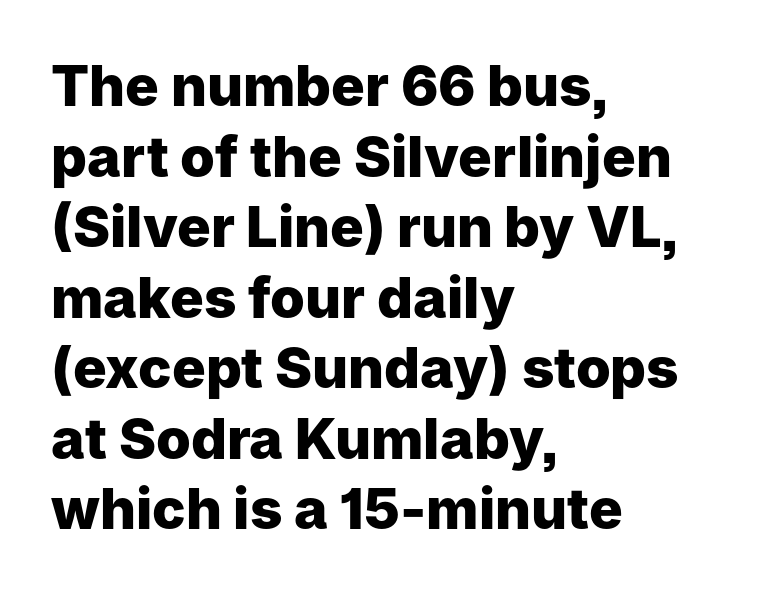
Is there much room between lines? A standard amount, neither cramped nor airy. The typesetting leans heavy: a genuine bold. Spacing verdict: proportional, widths tailored to each character. The passage is arranged the way most books set body copy — flush left. Compared with typical body copy, the letter spacing here is the same.
